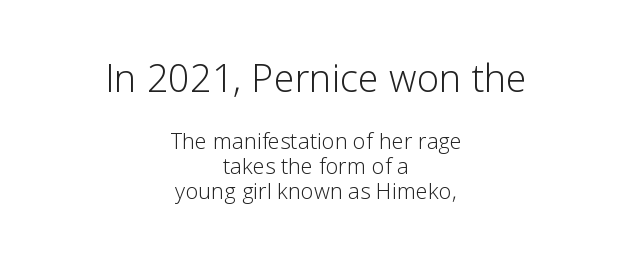
The image shows 38 px light sans-serif type, upright; set centered, tight line spacing (1.14x), normal letter spacing, not underlined; the first (top) block is 1.73x larger; low stroke contrast and a medium x-height.
